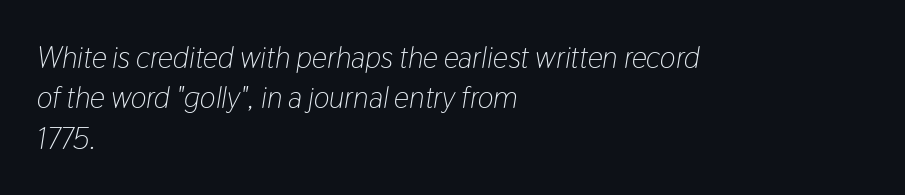
The image shows 30 px light, condensed type, italic (leaning right); set left-aligned, normal line spacing (1.35x), normal letter spacing, not underlined; low stroke contrast and a medium x-height.
